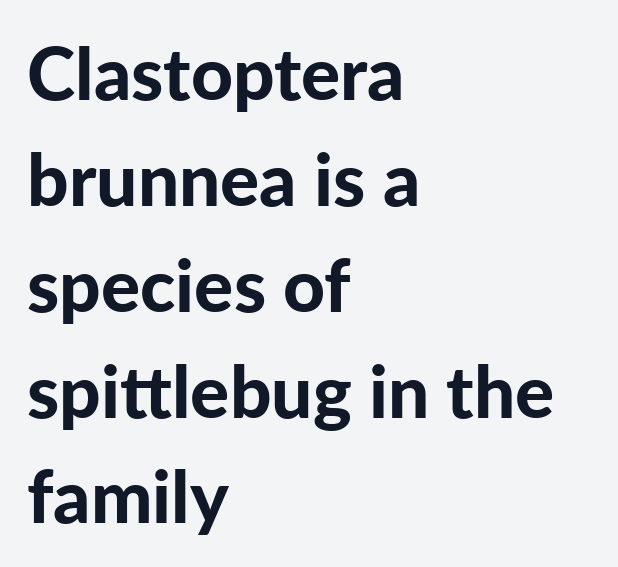
Q: Is the text bold? A: Yes.
Q: Is the text italic (slanted)? A: No, it is upright.
Q: Is the typeface a serif or a sans-serif typeface? A: Sans-serif.
Q: Is the text underlined? A: No.
Q: How is the paragraph aligned? A: Left-aligned.
Q: Is the spacing between letters normal or unusually wide? A: Normal.
Q: Is the spacing between lines tight, normal or loose? A: Normal.
Q: Width (condensed, normal, or wide)? A: Normal.
Q: Stroke contrast? A: Low.
Q: x-height? A: Medium.
Q: Monospaced? A: No.
